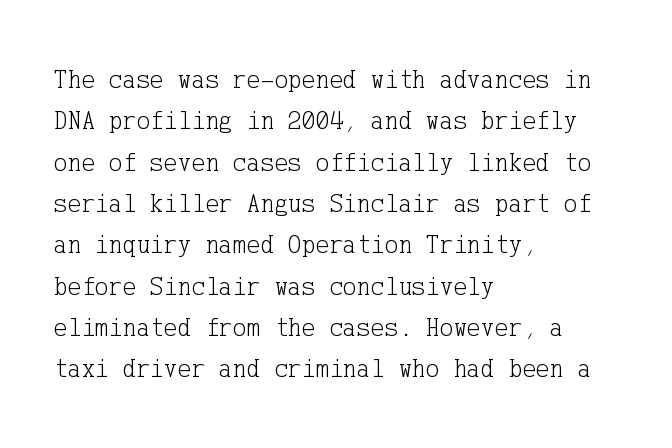
{"italic": "no", "bold": "no", "underline": "no", "align": "left", "line_spacing": "normal", "line_spacing_ratio": 1.59, "letter_spacing": "normal", "letter_spacing_em": 0.0, "glyph_px": 26}
